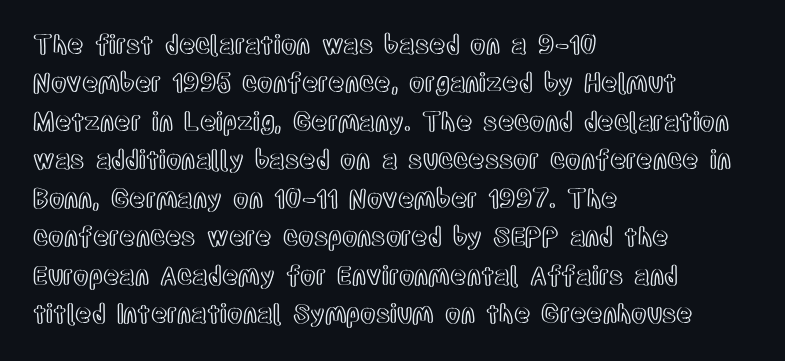
{"italic": "no", "underline": "no", "align": "left", "line_spacing": "normal", "line_spacing_ratio": 1.54, "letter_spacing": "normal", "letter_spacing_em": 0.0, "glyph_px": 25}
